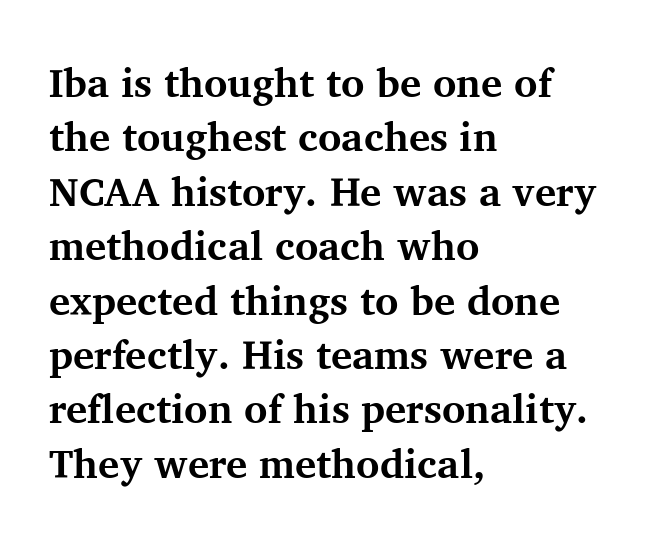
{"serif": "yes", "italic": "no", "bold": "yes", "weight": "bold", "width": "normal", "stroke_contrast": "medium", "x_height": "medium", "monospaced": "no", "underline": "no", "align": "left", "line_spacing": "normal", "line_spacing_ratio": 1.36, "letter_spacing": "normal", "letter_spacing_em": 0.0, "glyph_px": 40}
